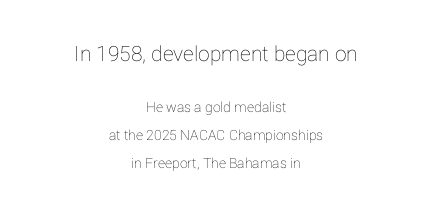
Q: Is the text italic (slanted)? A: No, it is upright.
Q: Is the text underlined? A: No.
Q: How is the paragraph aligned? A: Centered.
Q: Is the spacing between letters normal or unusually wide? A: Normal.
Q: Is the spacing between lines tight, normal or loose? A: Loose.
Q: Which block of text is set in a larger size, the first (top) or the second (bottom)? A: The first (top) one.
